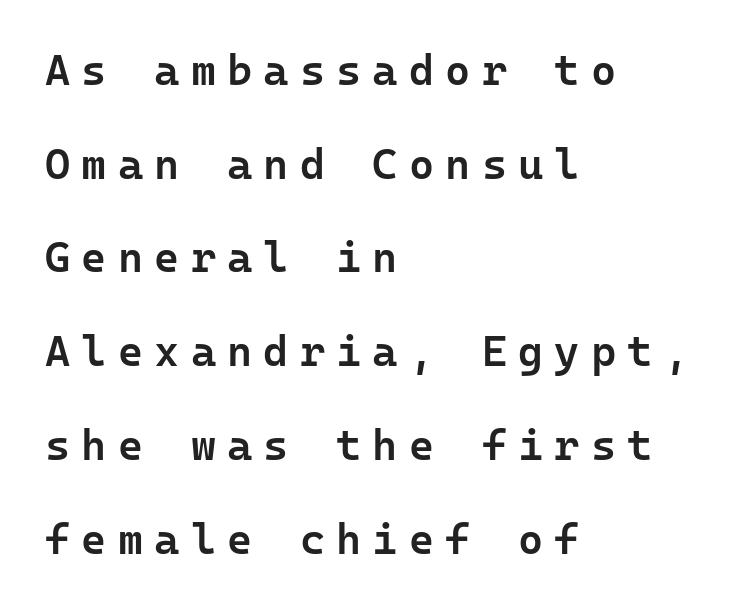
{"serif": "no", "italic": "no", "bold": "semi", "weight": "semibold", "width": "normal", "stroke_contrast": "low", "x_height": "medium", "underline": "no", "align": "left", "line_spacing": "loose", "line_spacing_ratio": 2.18, "letter_spacing": "wide", "letter_spacing_em": 0.26, "glyph_px": 43}
